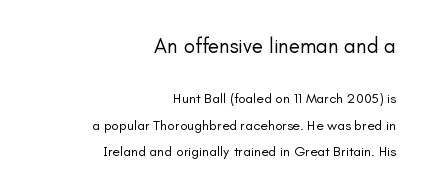
The passage is arranged like a letterhead date or caption credit — flush right. Is the type heavy? It reads as light-to-regular instead. Bigger letters appear in the top chunk; the bottom chunk is reduced. Quick note: underline off. Quick note: not italic, upright. Each word holds together tightly as a unit, with standard inter-letter gaps.
